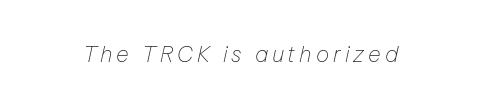
The image shows 22 px text type, italic (leaning right); set not underlined.
